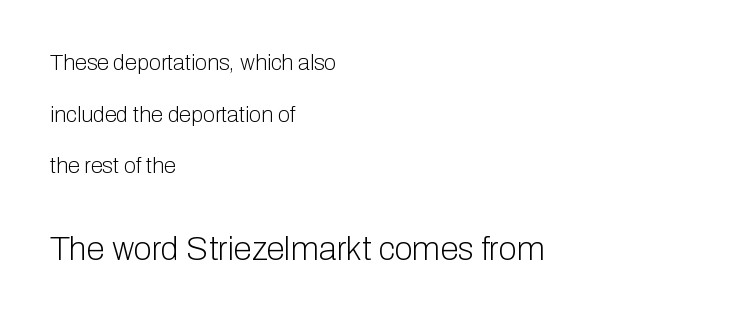
{"serif": "no", "italic": "no", "bold": "no", "weight": "light", "width": "normal", "stroke_contrast": "low", "x_height": "medium", "monospaced": "no", "underline": "no", "align": "left", "line_spacing": "loose", "line_spacing_ratio": 2.35, "letter_spacing": "normal", "letter_spacing_em": 0.0, "larger_block": "second", "size_ratio": 1.5, "glyph_px": 33}
